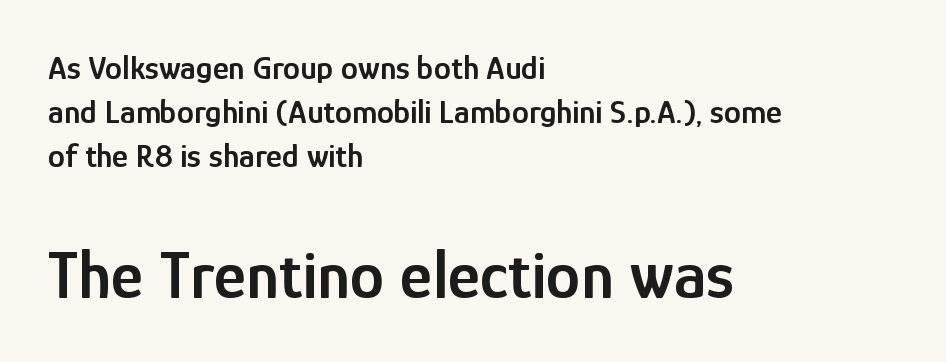
Q: Is the text bold? A: Semi-bold.
Q: Is the text italic (slanted)? A: No, it is upright.
Q: Is the typeface a serif or a sans-serif typeface? A: Sans-serif.
Q: Is the text underlined? A: No.
Q: How is the paragraph aligned? A: Left-aligned.
Q: Is the spacing between letters normal or unusually wide? A: Normal.
Q: Is the spacing between lines tight, normal or loose? A: Normal.
Q: Which block of text is set in a larger size, the first (top) or the second (bottom)? A: The second (bottom) one.
Q: Width (condensed, normal, or wide)? A: Condensed.
Q: Stroke contrast? A: Low.
Q: x-height? A: Medium.
Q: Monospaced? A: No.
